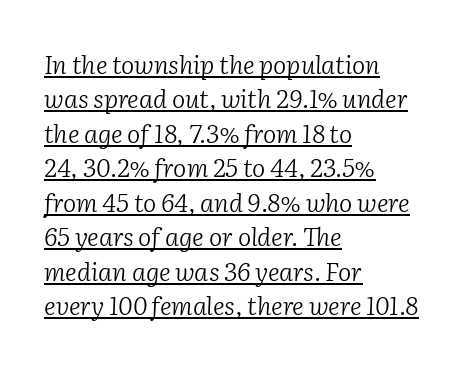
Q: Is the text bold? A: No.
Q: Is the text italic (slanted)? A: Yes, it leans right by about 2 degrees.
Q: Is the text underlined? A: Yes.
Q: How is the paragraph aligned? A: Left-aligned.
Q: Is the spacing between letters normal or unusually wide? A: Normal.
Q: Is the spacing between lines tight, normal or loose? A: Normal.
